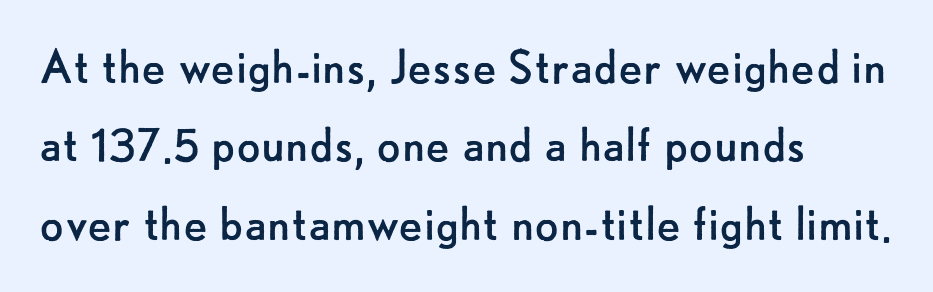
The image shows 56 px regular-weight sans-serif type, upright; set left-aligned, normal line spacing (1.4x), normal letter spacing, not underlined; low stroke contrast and a small x-height.
